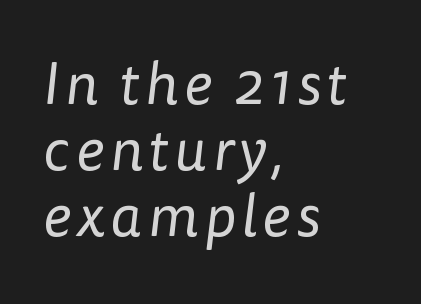
{"serif": "no", "bold": "no", "weight": "regular", "width": "normal", "stroke_contrast": "low", "x_height": "medium", "monospaced": "no", "underline": "no", "align": "left", "line_spacing": "tight", "line_spacing_ratio": 1.12, "glyph_px": 59}
